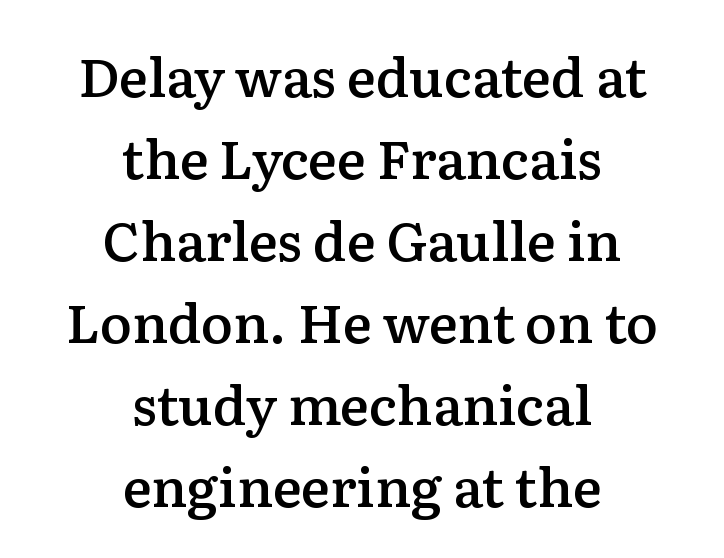
Q: Is the text bold? A: Semi-bold.
Q: Is the text italic (slanted)? A: No, it is upright.
Q: Is the typeface a serif or a sans-serif typeface? A: Serif.
Q: Is the text underlined? A: No.
Q: How is the paragraph aligned? A: Centered.
Q: Is the spacing between letters normal or unusually wide? A: Normal.
Q: Is the spacing between lines tight, normal or loose? A: Normal.
Q: Width (condensed, normal, or wide)? A: Normal.
Q: Stroke contrast? A: Low.
Q: x-height? A: Medium.
Q: Monospaced? A: No.
